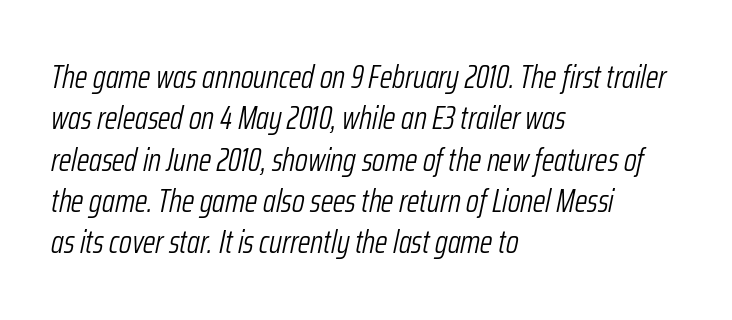
Caption: face not bold, strokes unweighted. When letters slant like this, we call the style italic. The type is set solid horizontally, with unmodified tracking. The vertical gap from one line to the next is medium.
